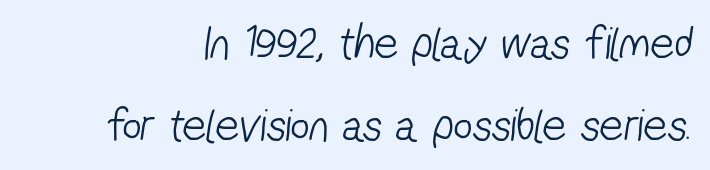
The image shows 47 px light, condensed sans-serif type; set line spacing 1.74x, normal letter spacing, not underlined; low stroke contrast and a medium x-height.
